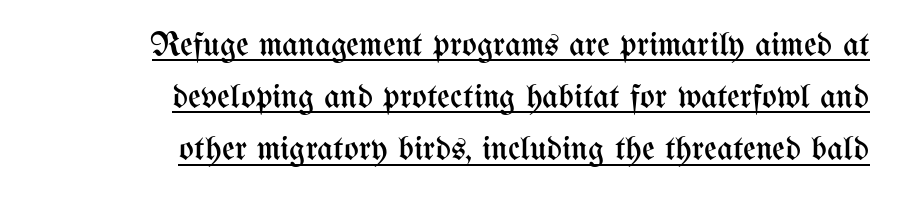
The image shows 35 px regular-weight, condensed type, upright; set right-aligned, normal line spacing (1.49x), normal letter spacing, underlined; medium stroke contrast and a medium x-height.
